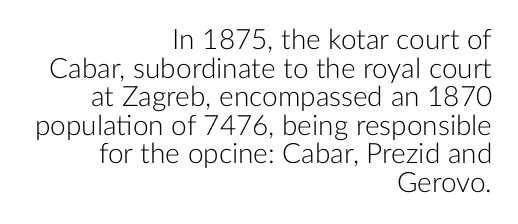
Q: Is the text bold? A: No.
Q: Is the text italic (slanted)? A: No, it is upright.
Q: Is the typeface a serif or a sans-serif typeface? A: Sans-serif.
Q: Is the text underlined? A: No.
Q: How is the paragraph aligned? A: Right-aligned.
Q: Is the spacing between letters normal or unusually wide? A: Normal.
Q: Is the spacing between lines tight, normal or loose? A: Tight.
Q: Width (condensed, normal, or wide)? A: Normal.
Q: Stroke contrast? A: Low.
Q: x-height? A: Medium.
Q: Monospaced? A: No.
